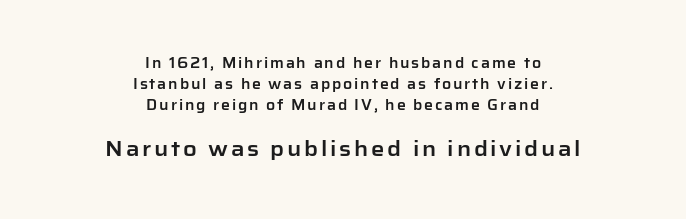
Q: Is the text italic (slanted)? A: No, it is upright.
Q: Is the text underlined? A: No.
Q: How is the paragraph aligned? A: Centered.
Q: Is the spacing between lines tight, normal or loose? A: Normal.
Q: Which block of text is set in a larger size, the first (top) or the second (bottom)? A: The second (bottom) one.
